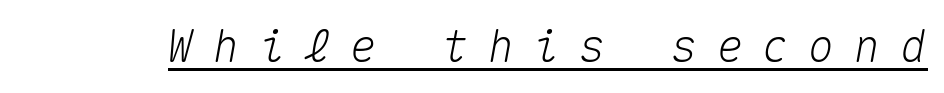
The passage shown is typed in a monospace face where columns stay perfectly aligned. A rule runs beneath these lines of type. The font's italic variant was chosen for this text. The tracking reads as deliberately expanded to a designer's eye.
